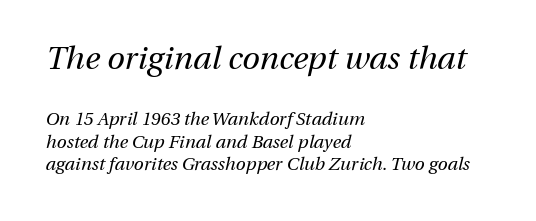
This rendering features lettering with no underline. Larger block? The one above; the one below is distinctly smaller. Baseline-to-baseline distance is the conventional proportion of letter height. One-word summary of the alignment: left.
